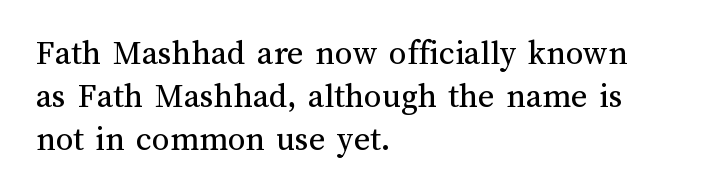
The image shows 35 px regular-weight type, upright; set left-aligned, line spacing 1.23x, normal letter spacing, not underlined; medium stroke contrast and a medium x-height.
